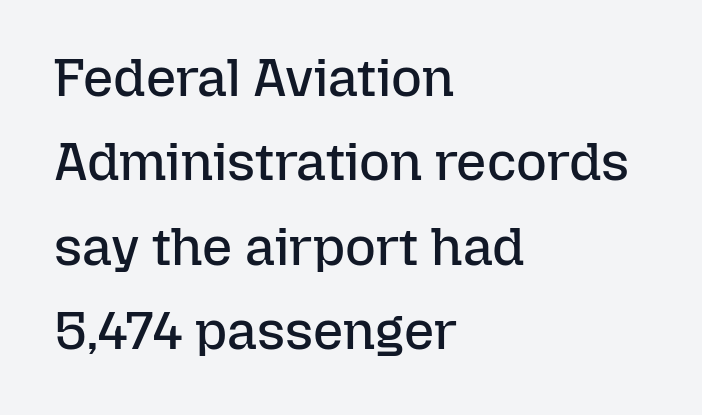
{"italic": "no", "bold": "no", "weight": "regular", "width": "normal", "stroke_contrast": "low", "x_height": "medium", "monospaced": "no", "underline": "no", "align": "left", "line_spacing": "normal", "line_spacing_ratio": 1.59, "letter_spacing": "normal", "letter_spacing_em": 0.0, "glyph_px": 53}
